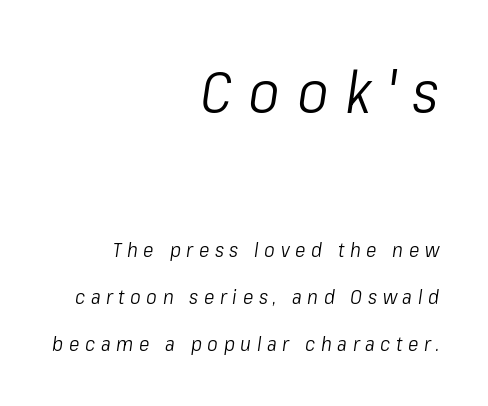
The image shows 59 px light, condensed type, italic (leaning right); set right-aligned, loose line spacing (2.35x), unusually wide letter spacing (+0.28 em), not underlined; the first (top) block is 2.95x larger; low stroke contrast and a medium x-height.
